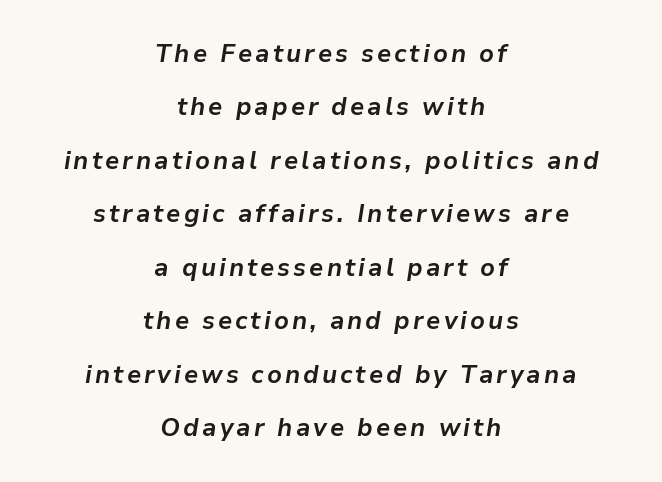
Airy leading. This is heavy type, rendered in bold. No word sits above an underline. The axis of the letterforms is tilted away from vertical. The rendering positions every line midway between the sides.
